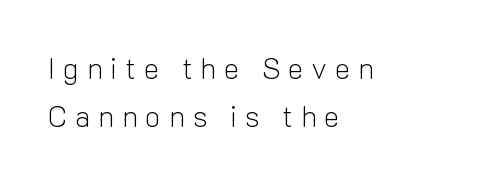
Q: Is the text bold? A: No.
Q: Is the text italic (slanted)? A: No, it is upright.
Q: Is the typeface a serif or a sans-serif typeface? A: Sans-serif.
Q: Is the text underlined? A: No.
Q: How is the paragraph aligned? A: Left-aligned.
Q: Is the spacing between letters normal or unusually wide? A: Unusually wide.
Q: Is the spacing between lines tight, normal or loose? A: Normal.
Q: Width (condensed, normal, or wide)? A: Normal.
Q: Stroke contrast? A: Low.
Q: x-height? A: Medium.
Q: Monospaced? A: No.
